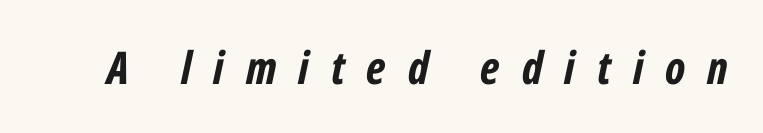
Q: Is the text bold? A: Yes.
Q: Is the text italic (slanted)? A: Yes, it leans right by about 12 degrees.
Q: Is the text underlined? A: No.
Q: Is the spacing between letters normal or unusually wide? A: Unusually wide.
Q: Width (condensed, normal, or wide)? A: Condensed.
Q: Stroke contrast? A: Low.
Q: x-height? A: Medium.
Q: Monospaced? A: No.
